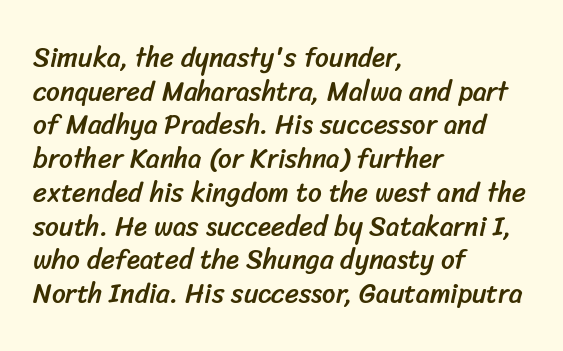
{"underline": "no", "align": "left", "line_spacing": "normal", "line_spacing_ratio": 1.25, "letter_spacing": "normal", "letter_spacing_em": 0.0, "glyph_px": 27}
